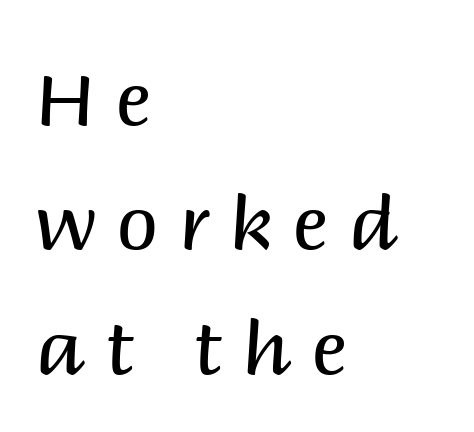
{"serif": "no", "bold": "no", "weight": "regular", "width": "normal", "stroke_contrast": "medium", "x_height": "large", "monospaced": "no", "underline": "no", "align": "left", "line_spacing": "normal", "line_spacing_ratio": 1.66, "letter_spacing": "wide", "letter_spacing_em": 0.27, "glyph_px": 75}
